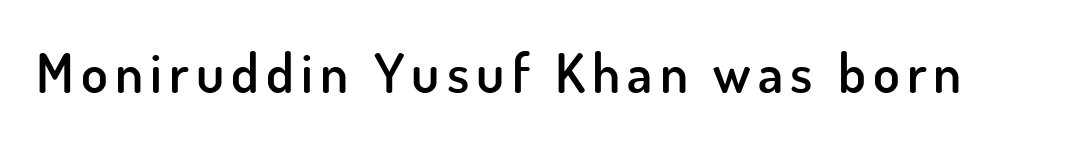
The image shows 55 px semibold sans-serif type, upright; set not underlined; low stroke contrast and a small x-height.
